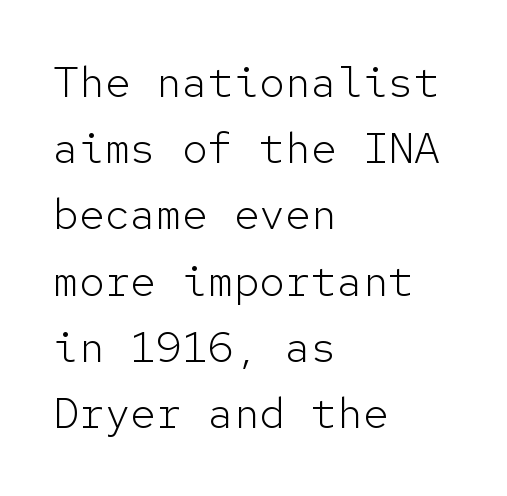
This rendering leaves character spacing at its baseline value. Quick note: underline off. The rendering shows plain stroke endings on the letterforms — a sans-serif design. Line starts are locked; line ends wander. Is there any slant? The stems are plumb.
